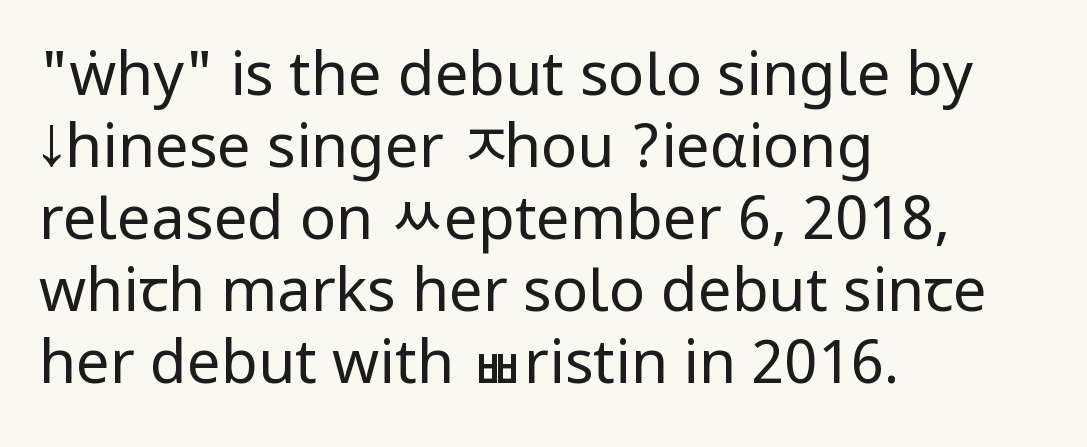
The image shows 60 px regular-weight, condensed sans-serif type, upright; set left-aligned, line spacing 1.2x, normal letter spacing, not underlined; low stroke contrast.
